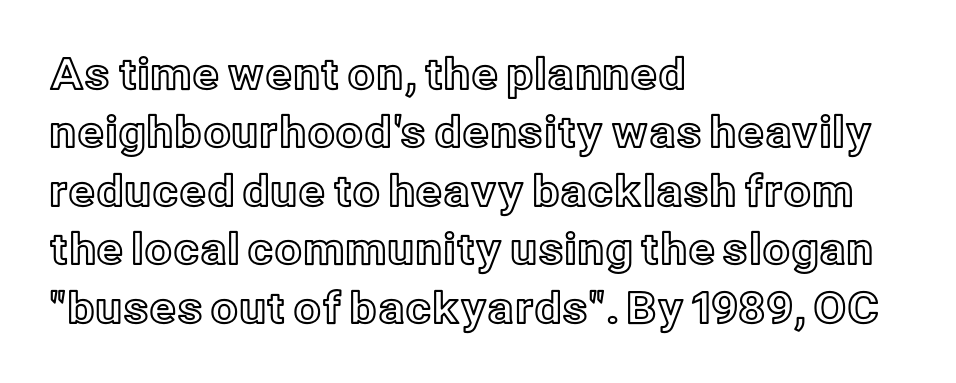
The image shows 43 px text type, upright; set left-aligned, normal line spacing (1.36x), normal letter spacing, not underlined; a medium x-height.
